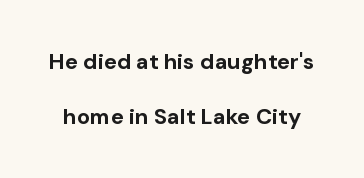
The space beneath each line is pristine and unruled. In terms of posture, this sample is upright. The rendering keeps characters at their native spacing. The typesetting leans heavy: a genuine bold. The designer dialed line spacing up above the default.
